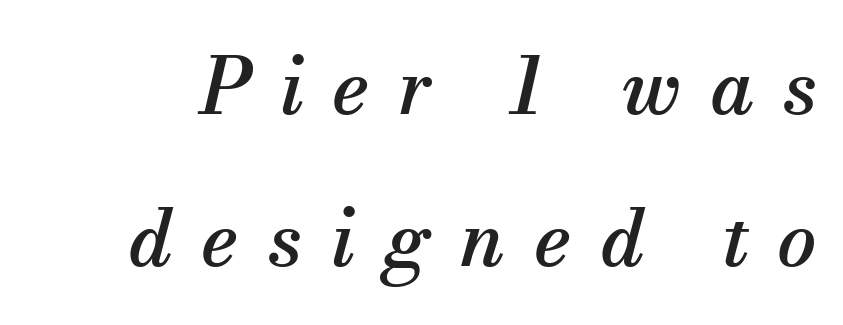
Q: Is the text italic (slanted)? A: Yes, it leans right by about 13 degrees.
Q: Is the typeface a serif or a sans-serif typeface? A: Serif.
Q: Is the text underlined? A: No.
Q: Is the spacing between letters normal or unusually wide? A: Unusually wide.
Q: Is the spacing between lines tight, normal or loose? A: Loose.
Q: Width (condensed, normal, or wide)? A: Normal.
Q: Stroke contrast? A: Medium.
Q: x-height? A: Small.
Q: Monospaced? A: No.
